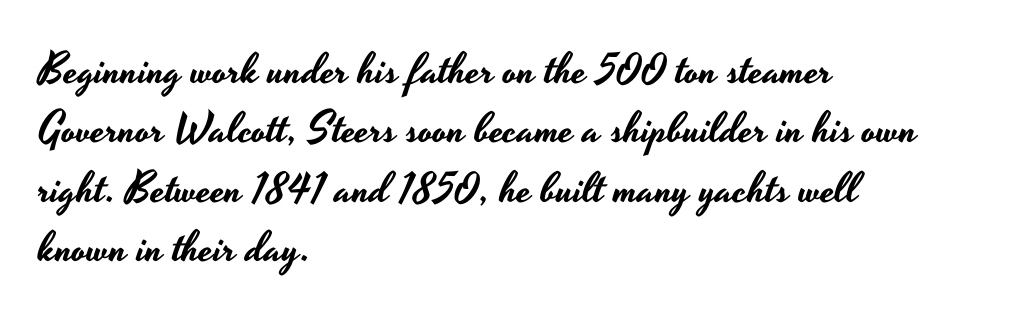
The image shows 43 px wide sans-serif type; set left-aligned, normal line spacing (1.38x), normal letter spacing, not underlined; low stroke contrast and a small x-height.
